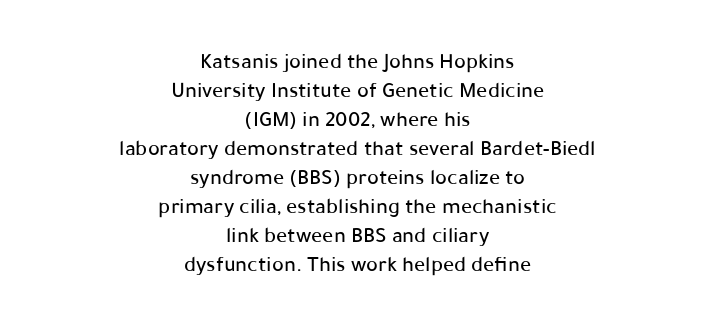
Q: Is the text italic (slanted)? A: No, it is upright.
Q: Is the text underlined? A: No.
Q: How is the paragraph aligned? A: Centered.
Q: Is the spacing between letters normal or unusually wide? A: Normal.
Q: Is the spacing between lines tight, normal or loose? A: Normal.
